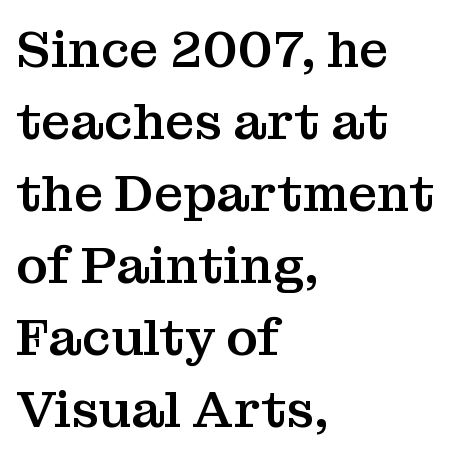
{"serif": "yes", "italic": "no", "width": "normal", "stroke_contrast": "medium", "x_height": "medium", "monospaced": "no", "underline": "no", "align": "left", "line_spacing": "normal", "line_spacing_ratio": 1.41, "letter_spacing": "normal", "letter_spacing_em": 0.0, "glyph_px": 51}
